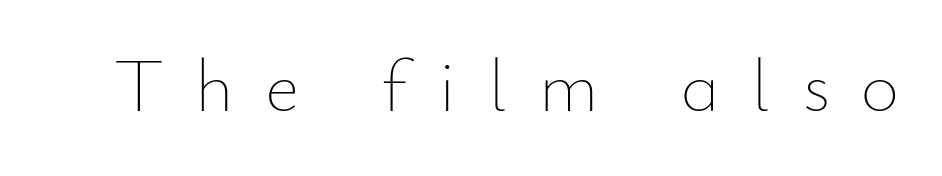
Unlike italic type, these characters show no tilt at all. Each word looks stretched out because of the extra space between its letters. Unbolded letterforms with no extra heft. Beneath every word, the page is bare. A typesetter would call this proportional, since set widths differ per character.
